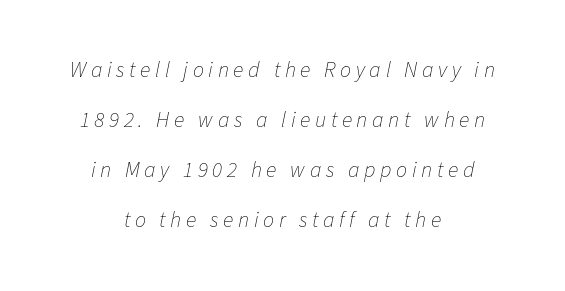
{"italic": "yes", "lean": "right", "slant_degrees": 11, "bold": "no", "underline": "no", "align": "center", "line_spacing": "loose", "line_spacing_ratio": 2.28, "letter_spacing": "wide", "letter_spacing_em": 0.21, "glyph_px": 22}
